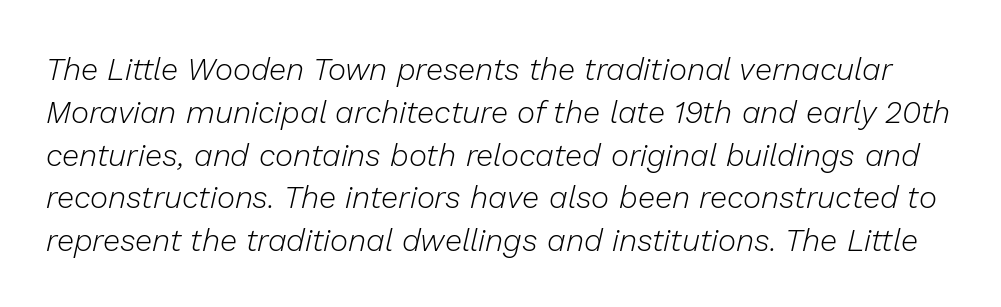
Q: Is the text bold? A: No.
Q: Is the text italic (slanted)? A: Yes, it leans right by about 13 degrees.
Q: Is the text underlined? A: No.
Q: Is the spacing between letters normal or unusually wide? A: Normal.
Q: Is the spacing between lines tight, normal or loose? A: Normal.
Q: Width (condensed, normal, or wide)? A: Normal.
Q: Stroke contrast? A: Low.
Q: x-height? A: Medium.
Q: Monospaced? A: No.
